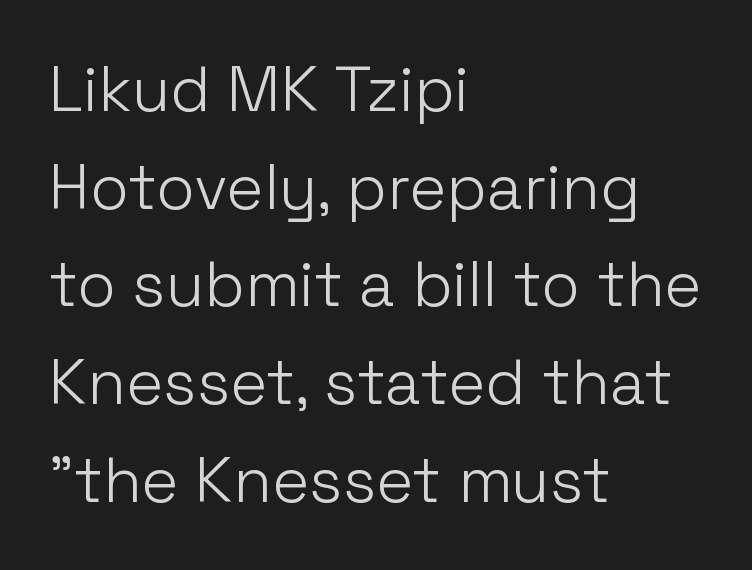
The image shows 63 px light sans-serif type, upright; set left-aligned, normal line spacing (1.55x), normal letter spacing, not underlined; low stroke contrast and a medium x-height.
